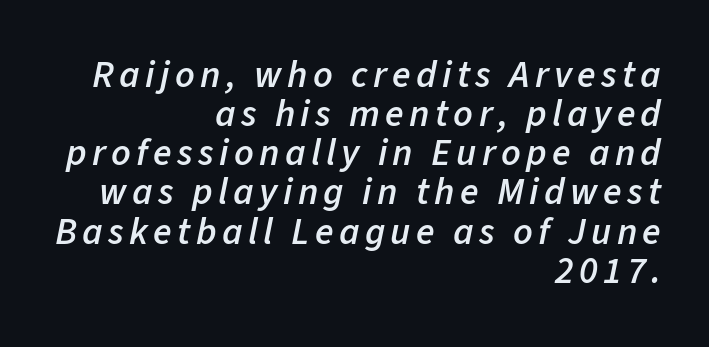
An italicized treatment has been applied to the whole sample. Horizontal bands of white between lines are thin slivers. Weight: semibold (demi). One-word summary of the alignment: right. Each row of text sits above clean, open space. The rendering uses natural spacing where letterforms have individual widths.
